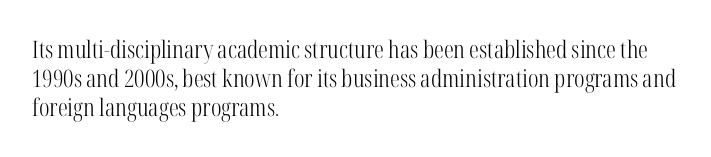
The strokes carry an ordinary text weight at most. Default kerning and tracking; the words read as compact shapes. The gap between lines stays unmarked. Does the lettering tilt? It doesn't — this is upright.
